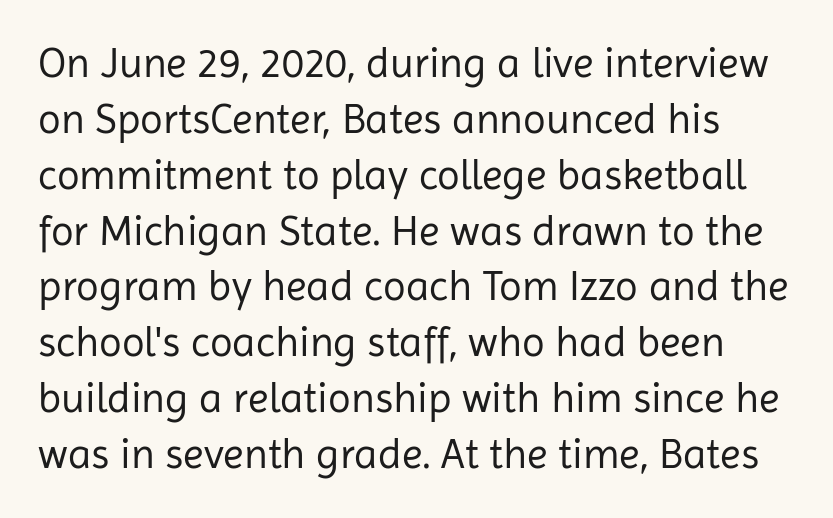
Q: Is the text bold? A: No.
Q: Is the text italic (slanted)? A: No, it is upright.
Q: Is the typeface a serif or a sans-serif typeface? A: Sans-serif.
Q: Is the text underlined? A: No.
Q: Is the spacing between letters normal or unusually wide? A: Normal.
Q: Is the spacing between lines tight, normal or loose? A: Normal.
Q: Width (condensed, normal, or wide)? A: Normal.
Q: Stroke contrast? A: Low.
Q: x-height? A: Medium.
Q: Monospaced? A: No.
